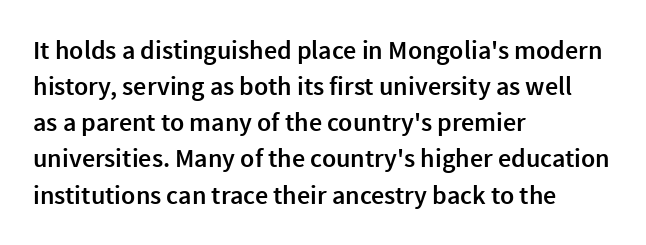
The image shows 26 px text type, upright; set left-aligned, normal line spacing (1.39x), normal letter spacing, not underlined.
